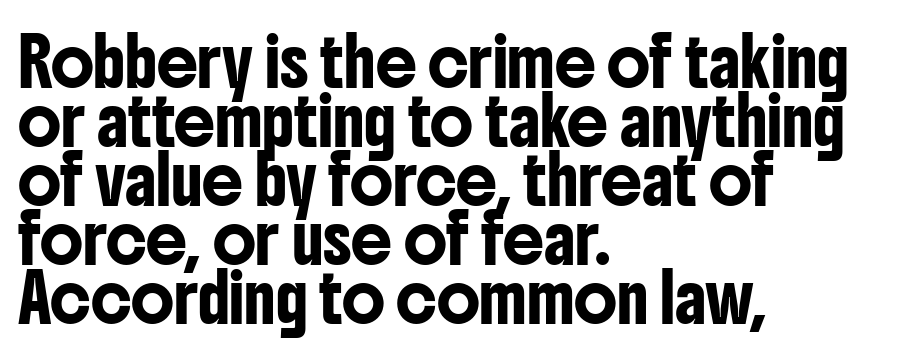
{"serif": "no", "italic": "no", "width": "condensed", "stroke_contrast": "low", "x_height": "medium", "monospaced": "no", "underline": "no", "align": "left", "line_spacing": "normal", "line_spacing_ratio": 1.28, "letter_spacing": "normal", "letter_spacing_em": 0.0, "glyph_px": 46}
